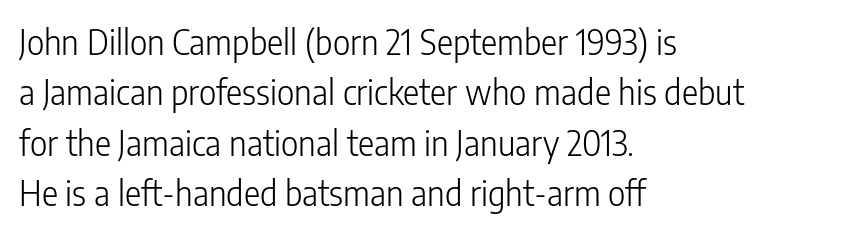
{"serif": "no", "italic": "no", "bold": "no", "weight": "light", "width": "condensed", "stroke_contrast": "low", "x_height": "medium", "monospaced": "no", "underline": "no", "align": "left", "line_spacing": "normal", "line_spacing_ratio": 1.48, "letter_spacing": "normal", "letter_spacing_em": 0.0, "glyph_px": 34}
